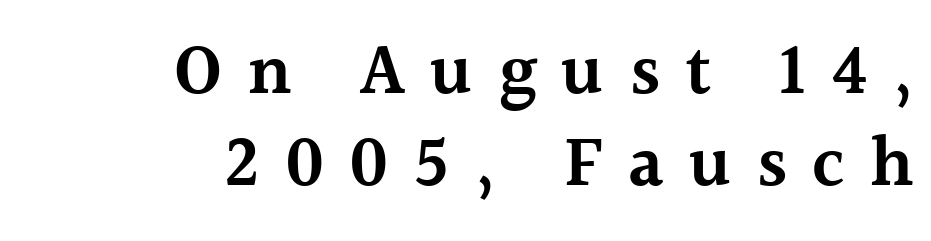
If you drew a ruler down the right edge, every line would touch it. Students, note that the glyphs here are deliberately spaced far apart. Line spacing here is normal. The passage shown is typed in a proportional face where columns would drift. If you drew a line through each stem, it would be perfectly vertical. The face used here is a semibold: visibly heavier than regular, lighter than bold.
